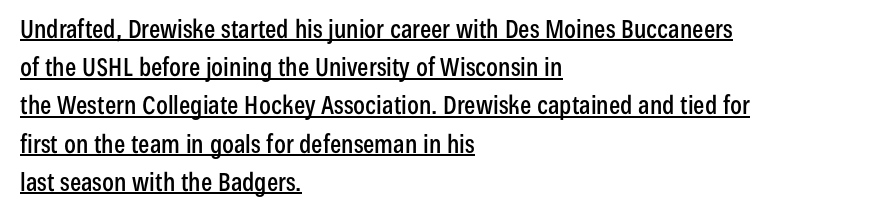
Q: Is the text italic (slanted)? A: No, it is upright.
Q: Is the text underlined? A: Yes.
Q: How is the paragraph aligned? A: Left-aligned.
Q: Is the spacing between letters normal or unusually wide? A: Normal.
Q: Is the spacing between lines tight, normal or loose? A: Normal.
